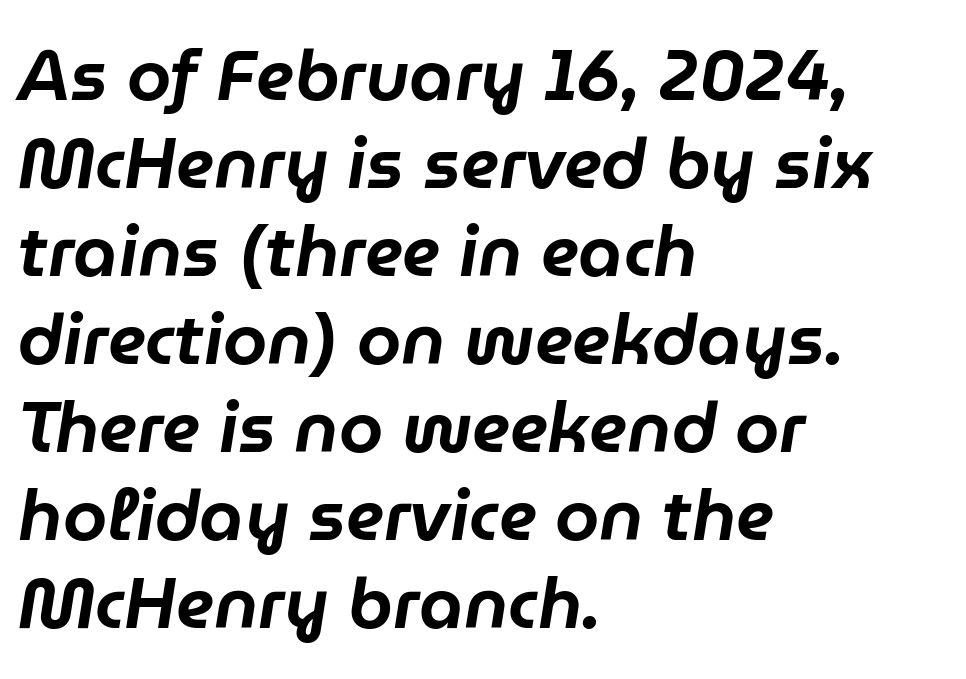
The face used here is rendered with its standard letterfit. Teacher's note: observe the even left margin — that is flush-left alignment. The zone under the glyphs is completely vacant. Does the lettering tilt? It does — this is italic. You could not count columns in this text — the font is proportionally spaced.
